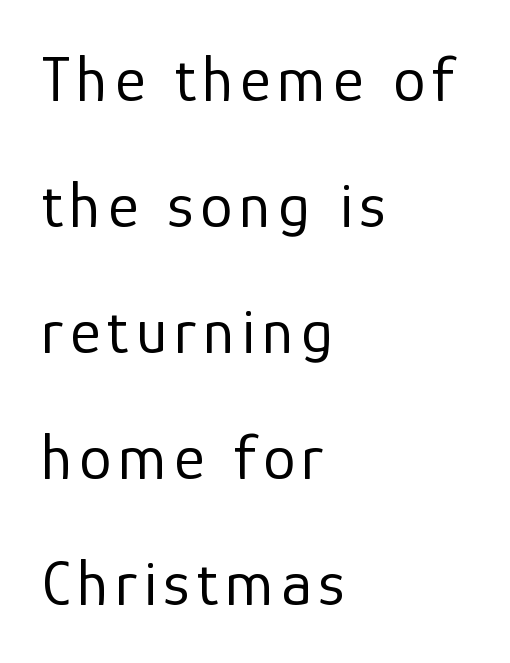
Q: Is the text bold? A: No.
Q: Is the text italic (slanted)? A: No, it is upright.
Q: Is the typeface a serif or a sans-serif typeface? A: Sans-serif.
Q: Is the text underlined? A: No.
Q: How is the paragraph aligned? A: Left-aligned.
Q: Is the spacing between lines tight, normal or loose? A: Loose.
Q: Width (condensed, normal, or wide)? A: Normal.
Q: Stroke contrast? A: Low.
Q: x-height? A: Medium.
Q: Monospaced? A: No.
